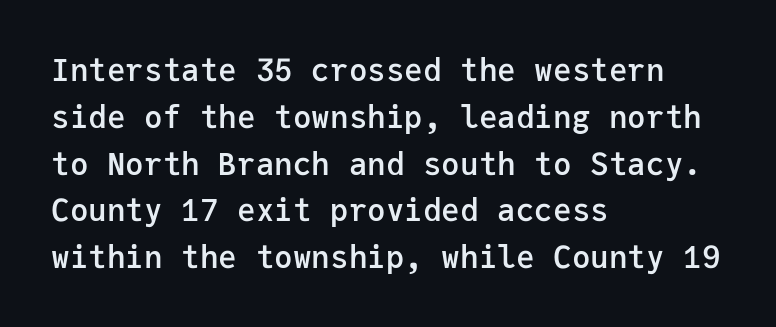
The image shows 31 px semibold sans-serif type, upright, monospaced; set left-aligned, normal line spacing (1.51x), normal letter spacing, not underlined; low stroke contrast and a medium x-height.
